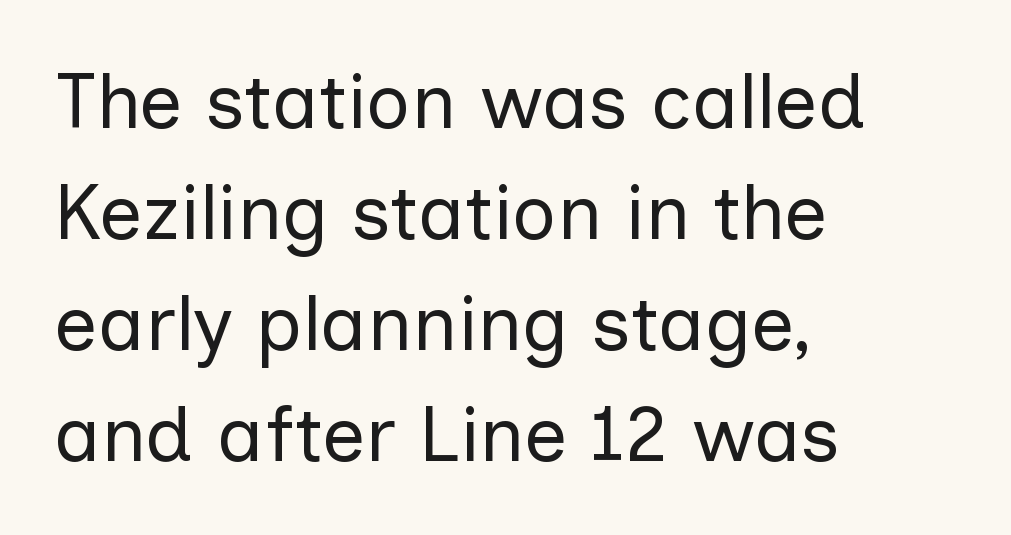
The image shows 77 px regular-weight sans-serif type, upright; set left-aligned, normal line spacing (1.44x), normal letter spacing, not underlined; low stroke contrast and a medium x-height.
